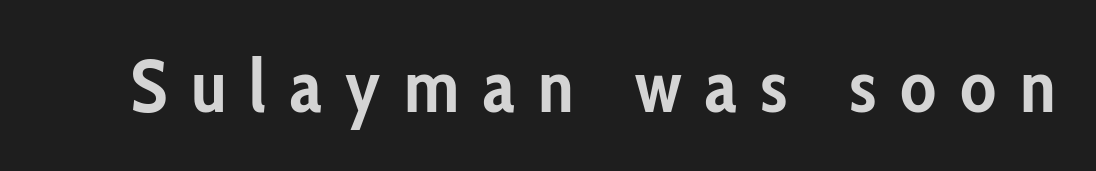
Pretty heavy lettering here — definitely bold. Descenders are the only things crossing below the line. You can tell from the bare stems that sans-serif type was used. Tracking value appears strongly positive — letters spread wide. The passage shown is typed in a proportional face where columns would drift. Upright lettering throughout.
